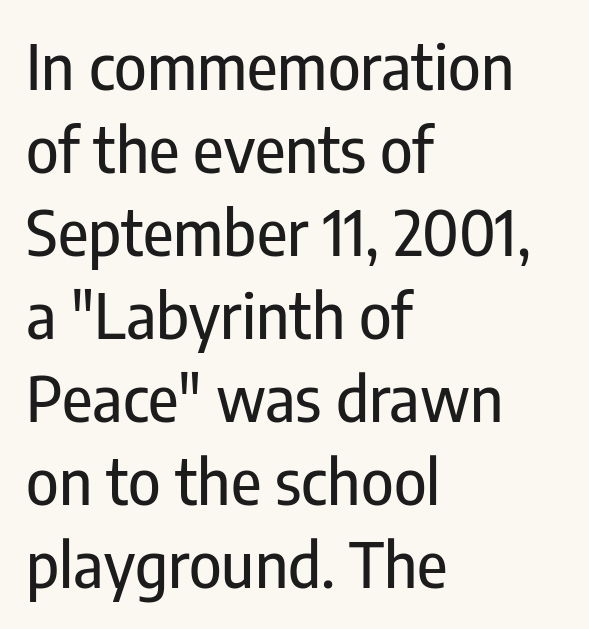
Underlining? Definitely not there. Does the leading feel generous? No, just average. Spacing verdict: proportional, widths tailored to each character. Italic? Not at all — the glyphs are vertical. These lines stack with their left ends in a neat column.
